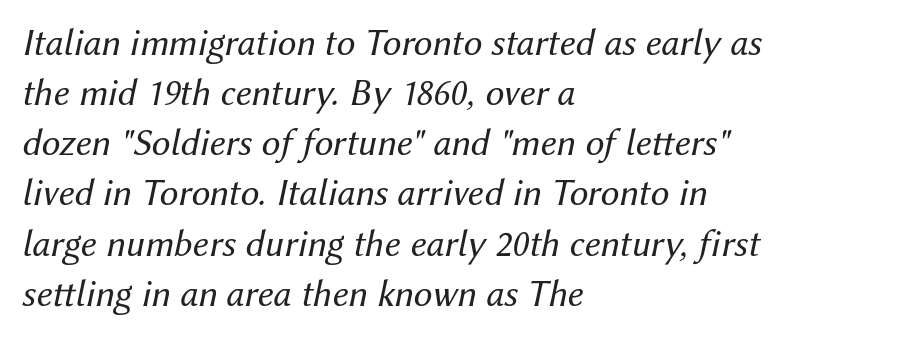
Q: Is the text bold? A: No.
Q: Is the text italic (slanted)? A: Yes, it leans right by about 12 degrees.
Q: Is the text underlined? A: No.
Q: How is the paragraph aligned? A: Left-aligned.
Q: Is the spacing between letters normal or unusually wide? A: Normal.
Q: Is the spacing between lines tight, normal or loose? A: Normal.
Q: Width (condensed, normal, or wide)? A: Normal.
Q: Stroke contrast? A: Medium.
Q: x-height? A: Medium.
Q: Monospaced? A: No.
